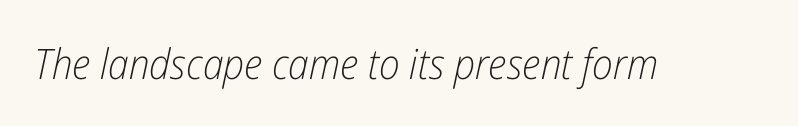
You can tell it's italic because the verticals aren't actually vertical. Characters follow at the spacing the type designer built in. This reads as an unemphasized weight, regular at the heaviest. Bare-footed words on every line.
